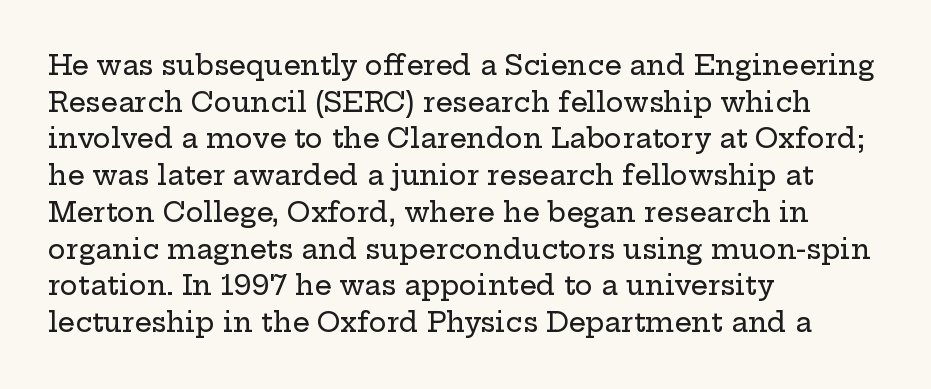
Q: Is the text italic (slanted)? A: No, it is upright.
Q: Is the text underlined? A: No.
Q: How is the paragraph aligned? A: Left-aligned.
Q: Is the spacing between letters normal or unusually wide? A: Normal.
Q: Is the spacing between lines tight, normal or loose? A: Normal.
